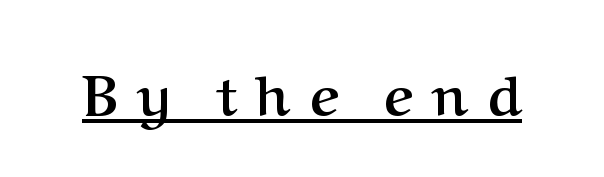
The image shows 56 px semibold serif type, upright; set unusually wide letter spacing (+0.34 em), underlined; medium stroke contrast and a medium x-height.
